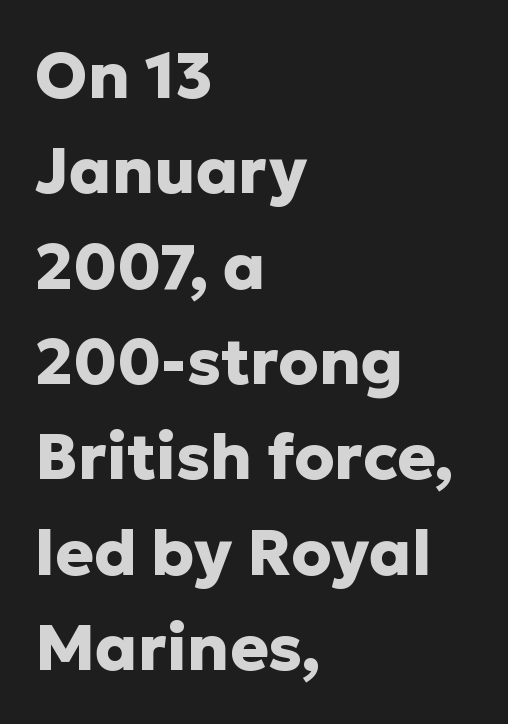
This sample uses an upright cut, with every glyph sitting square on the baseline. Glance below the letters and you will spot only blank space. Line starts are locked; line ends wander. Leading: standard.
